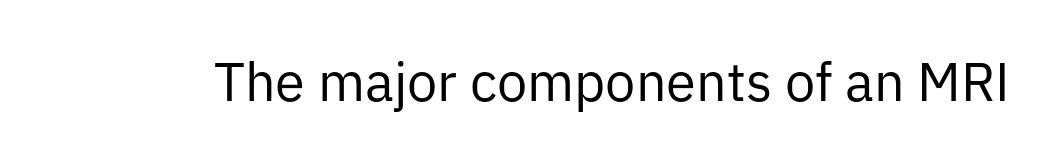
The image shows 54 px regular-weight sans-serif type, upright; set normal letter spacing, not underlined; low stroke contrast and a medium x-height.
